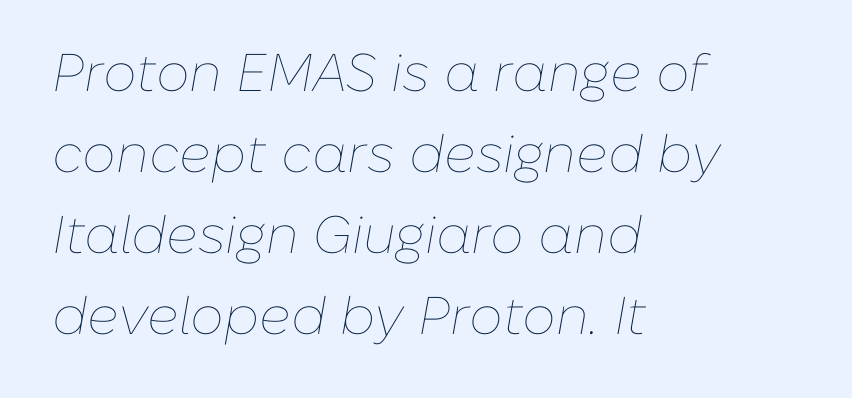
The image shows 53 px thin type, italic (leaning right); set left-aligned, normal line spacing (1.53x), normal letter spacing, not underlined; low stroke contrast and a medium x-height.
